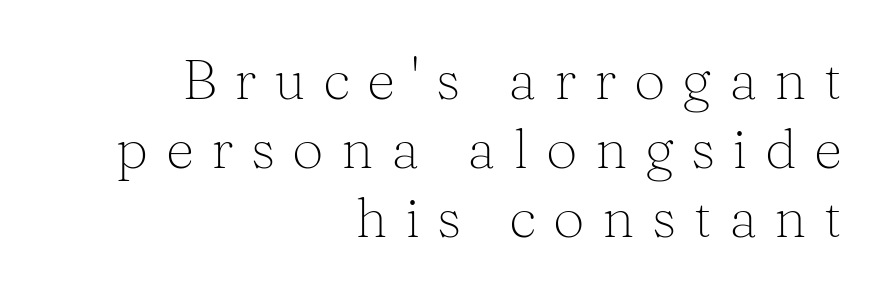
{"serif": "yes", "italic": "no", "bold": "no", "weight": "light", "width": "normal", "stroke_contrast": "medium", "x_height": "medium", "monospaced": "no", "underline": "no", "align": "right", "line_spacing_ratio": 1.23, "letter_spacing": "wide", "letter_spacing_em": 0.31, "glyph_px": 56}
